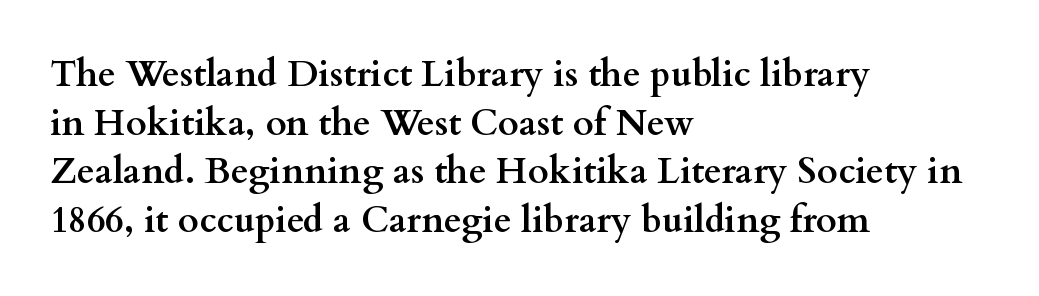
Typographically, this falls in the serif category. The space directly below the letters is spotless. Letter spacing: default. Emphasis by weight is at full strength: bold. Every stem runs plumb, perpendicular to the baseline.
